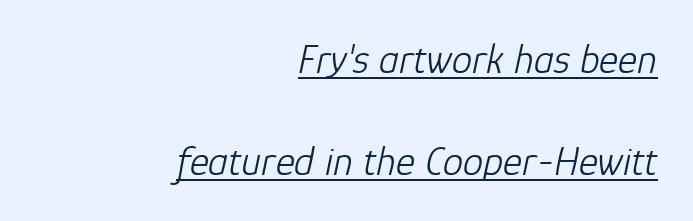
Q: Is the text bold? A: No.
Q: Is the text italic (slanted)? A: Yes, it leans right by about 12 degrees.
Q: Is the text underlined? A: Yes.
Q: How is the paragraph aligned? A: Right-aligned.
Q: Is the spacing between letters normal or unusually wide? A: Normal.
Q: Is the spacing between lines tight, normal or loose? A: Loose.
Q: Width (condensed, normal, or wide)? A: Normal.
Q: Stroke contrast? A: Low.
Q: x-height? A: Medium.
Q: Monospaced? A: No.
